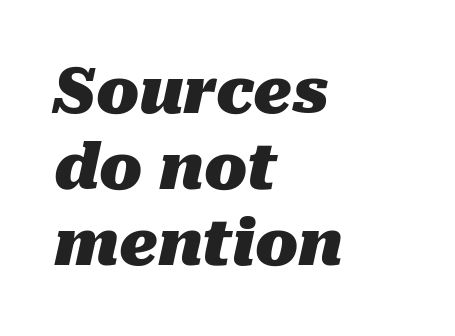
{"italic": "yes", "lean": "right", "slant_degrees": 10, "bold": "yes", "weight": "heavy", "width": "normal", "stroke_contrast": "medium", "x_height": "medium", "monospaced": "no", "underline": "no", "align": "left", "line_spacing_ratio": 1.21, "letter_spacing": "normal", "letter_spacing_em": 0.0, "glyph_px": 63}
